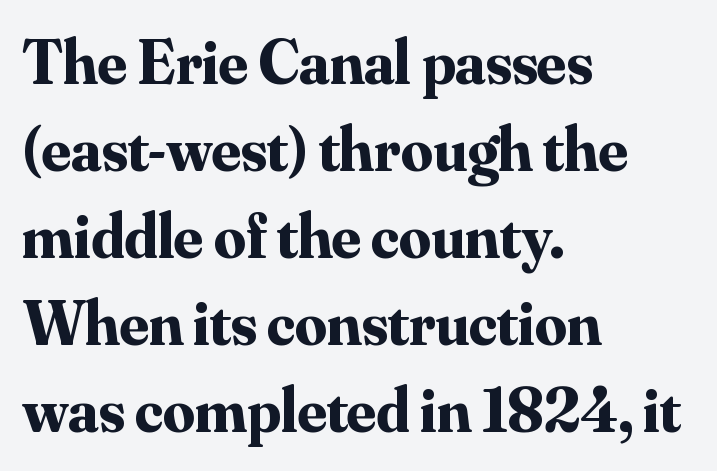
Q: Is the text bold? A: Yes.
Q: Is the text italic (slanted)? A: No, it is upright.
Q: Is the typeface a serif or a sans-serif typeface? A: Serif.
Q: Is the text underlined? A: No.
Q: How is the paragraph aligned? A: Left-aligned.
Q: Is the spacing between letters normal or unusually wide? A: Normal.
Q: Is the spacing between lines tight, normal or loose? A: Normal.
Q: Width (condensed, normal, or wide)? A: Normal.
Q: Stroke contrast? A: Medium.
Q: x-height? A: Small.
Q: Monospaced? A: No.
